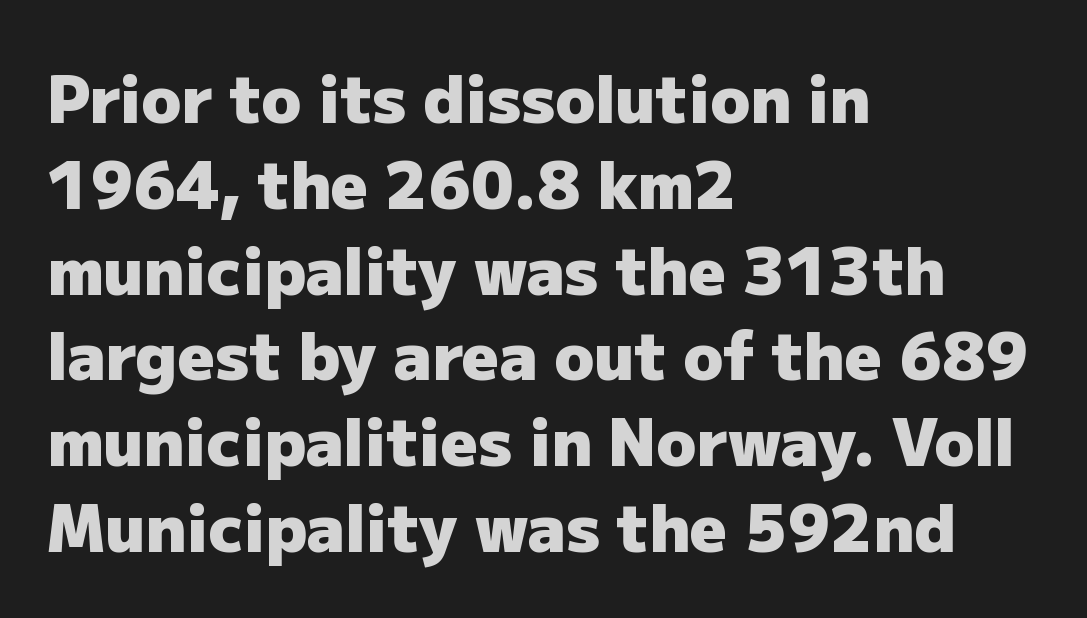
The lines in this sample share a left origin and differ only in where they stop. Glance below the letters and you will spot only blank space. Posture: vertical. Heavy-handed strokes throughout: this text is bold.
